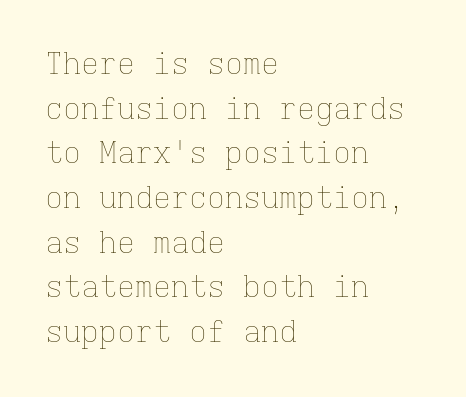
{"italic": "no", "bold": "no", "weight": "thin", "width": "normal", "stroke_contrast": "low", "x_height": "medium", "monospaced": "yes", "underline": "no", "align": "left", "line_spacing": "normal", "line_spacing_ratio": 1.49, "letter_spacing": "normal", "letter_spacing_em": 0.0, "glyph_px": 30}
